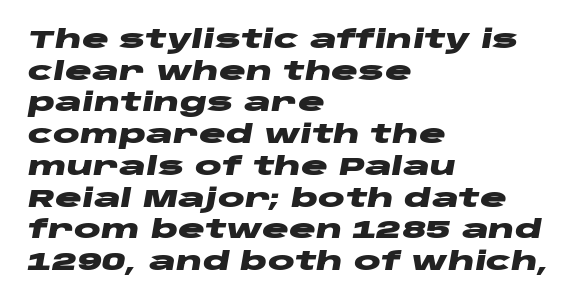
The image shows 25 px bold type, italic (leaning right); set left-aligned, normal line spacing (1.27x), normal letter spacing, not underlined.
